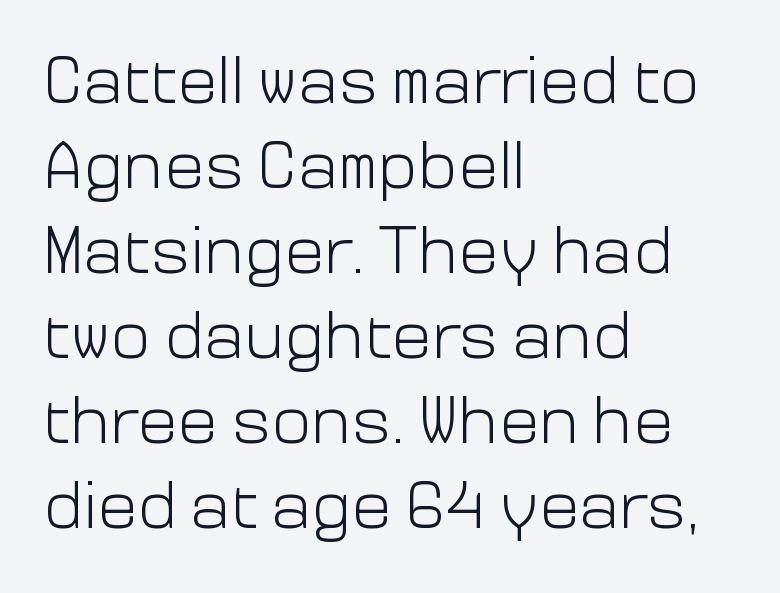
The image shows 67 px light sans-serif type, upright; set left-aligned, normal line spacing (1.27x), normal letter spacing, not underlined; low stroke contrast and a medium x-height.
